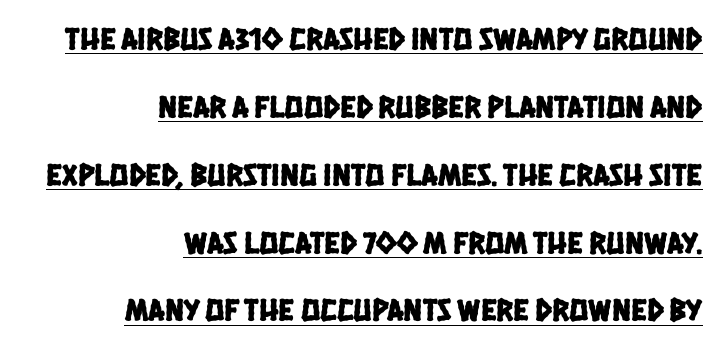
{"serif": "no", "width": "condensed", "stroke_contrast": "low", "x_height": "large", "monospaced": "no", "underline": "yes", "align": "right", "line_spacing": "loose", "line_spacing_ratio": 2.12, "letter_spacing": "normal", "letter_spacing_em": 0.0, "glyph_px": 32}
